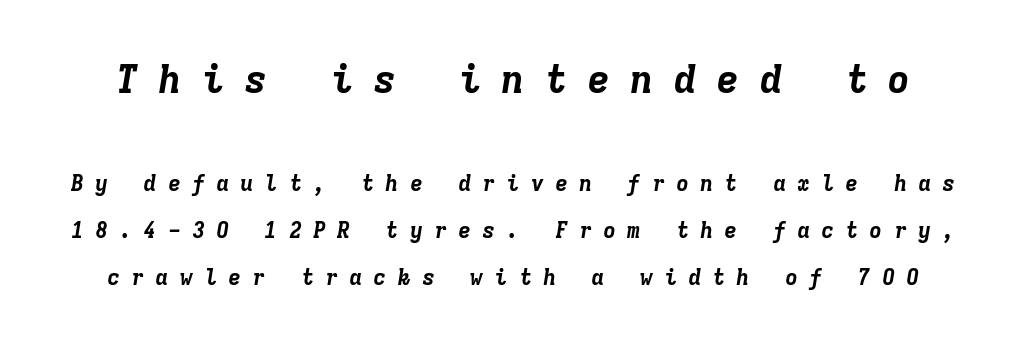
The image shows 39 px bold type, italic (leaning right), monospaced; set loose line spacing (2.13x), unusually wide letter spacing (+0.5 em), not underlined; the first (top) block is 1.77x larger; low stroke contrast and a medium x-height.
